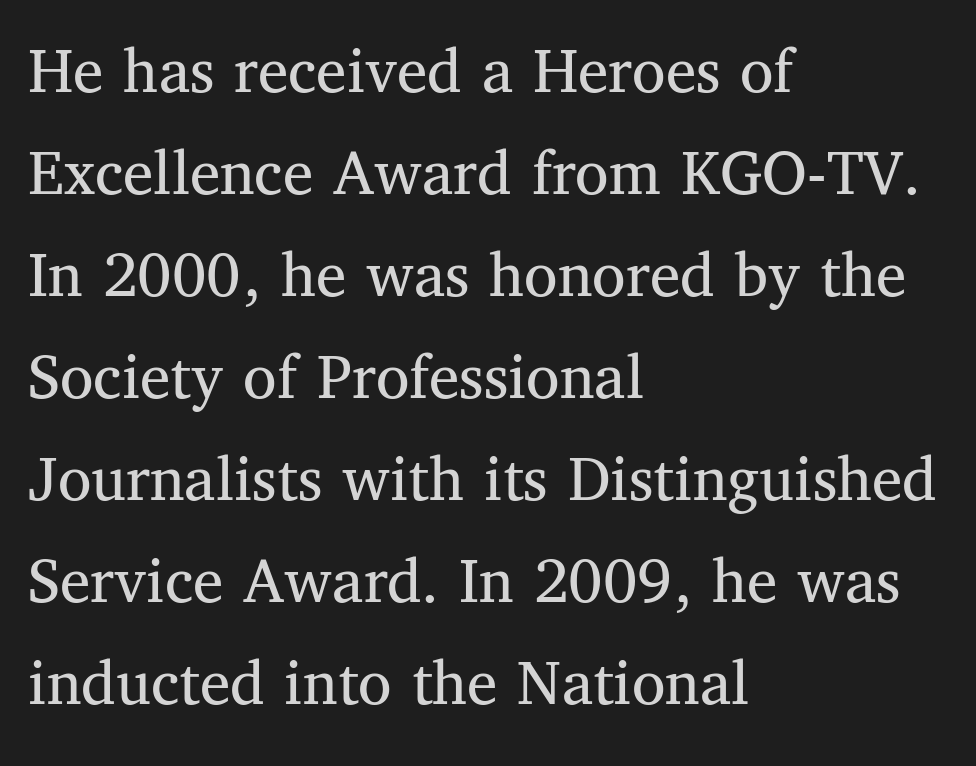
Q: Is the text bold? A: No.
Q: Is the text italic (slanted)? A: No, it is upright.
Q: Is the typeface a serif or a sans-serif typeface? A: Serif.
Q: Is the text underlined? A: No.
Q: How is the paragraph aligned? A: Left-aligned.
Q: Is the spacing between letters normal or unusually wide? A: Normal.
Q: Is the spacing between lines tight, normal or loose? A: Normal.
Q: Width (condensed, normal, or wide)? A: Normal.
Q: Stroke contrast? A: Medium.
Q: x-height? A: Medium.
Q: Monospaced? A: No.
